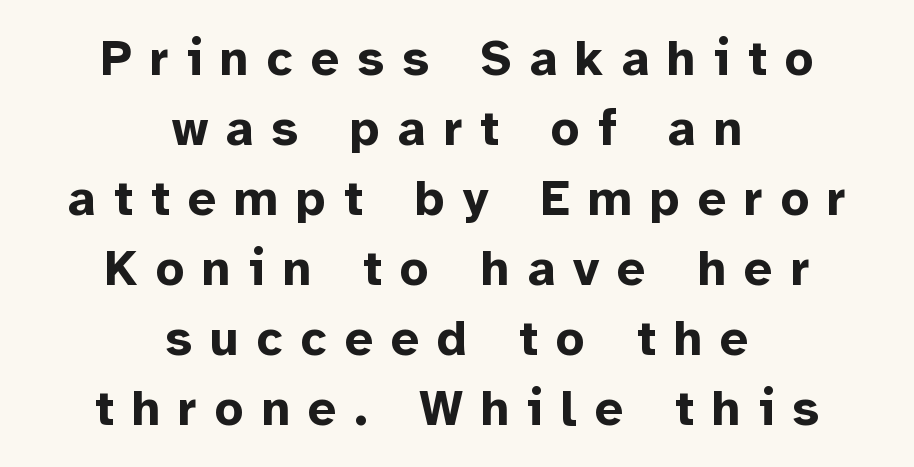
The image shows 50 px bold sans-serif type, upright; set centered, normal line spacing (1.4x), unusually wide letter spacing (+0.36 em), not underlined; low stroke contrast and a medium x-height.
